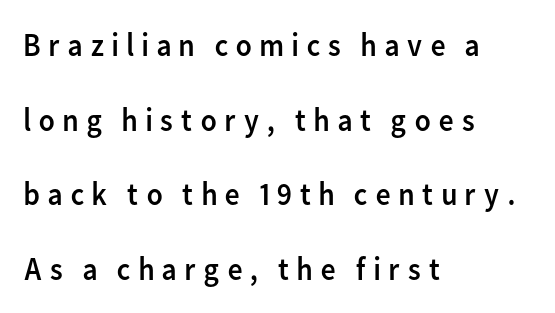
The image shows 33 px regular-weight sans-serif type, upright; set left-aligned, loose line spacing (2.26x), not underlined; low stroke contrast and a medium x-height.
